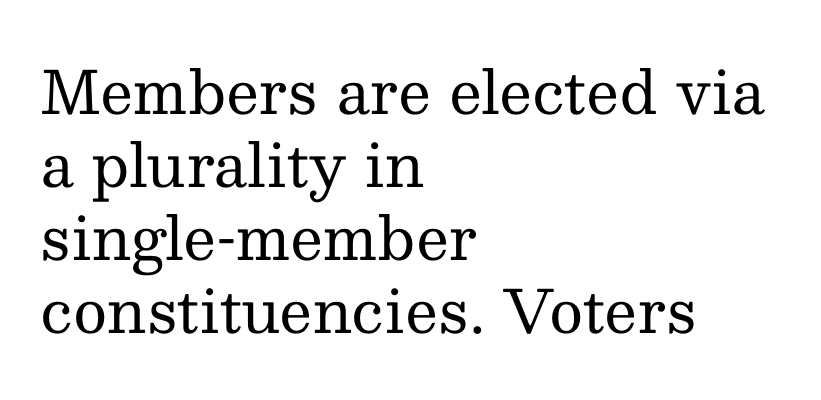
{"serif": "yes", "italic": "no", "bold": "no", "weight": "regular", "width": "normal", "stroke_contrast": "medium", "x_height": "medium", "monospaced": "no", "underline": "no", "align": "left", "line_spacing_ratio": 1.24, "letter_spacing": "normal", "letter_spacing_em": 0.0, "glyph_px": 59}
